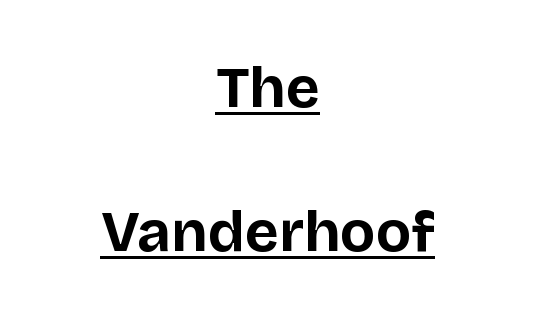
The image shows 58 px bold sans-serif type, upright; set centered, loose line spacing (2.48x), normal letter spacing, underlined; low stroke contrast and a large x-height.
